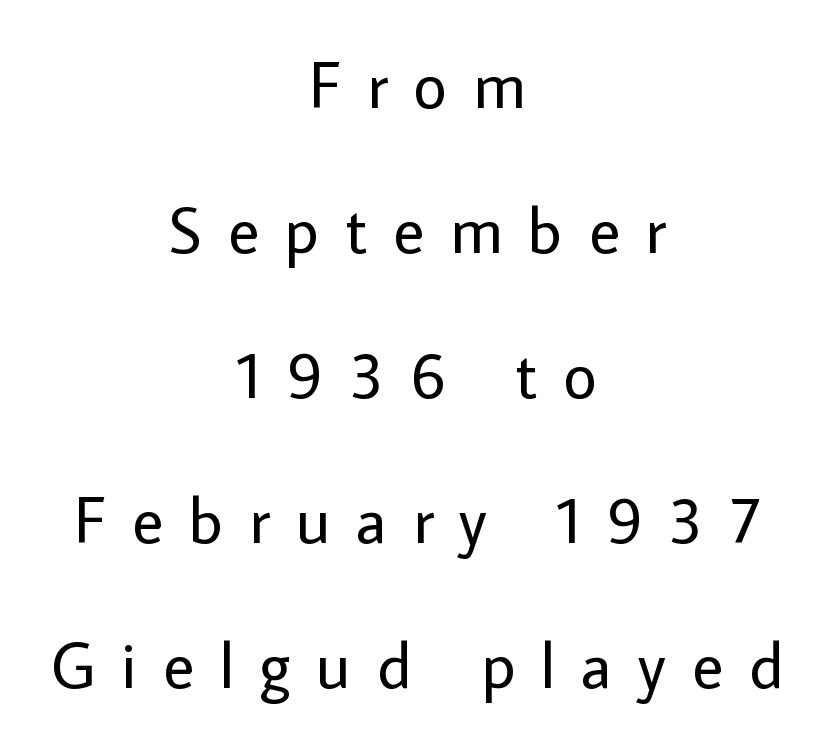
The image shows 65 px regular-weight sans-serif type, upright; set centered, loose line spacing (2.23x), unusually wide letter spacing (+0.4 em), not underlined; low stroke contrast and a medium x-height.
